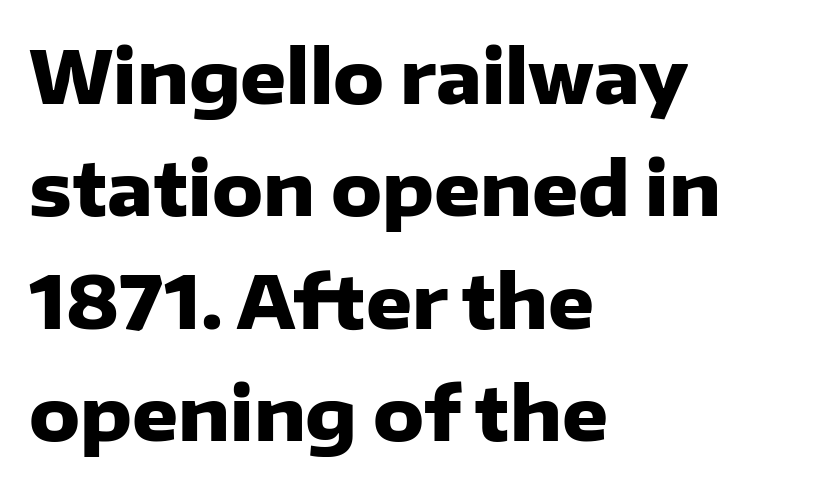
The image shows 72 px heavy sans-serif type, upright; set left-aligned, normal line spacing (1.56x), normal letter spacing, not underlined; low stroke contrast and a medium x-height.
